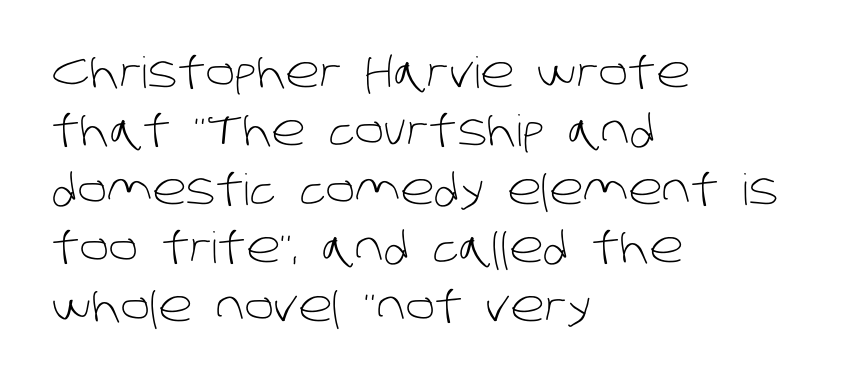
{"serif": "no", "bold": "no", "weight": "light", "width": "normal", "stroke_contrast": "low", "x_height": "large", "monospaced": "no", "underline": "no", "align": "left", "line_spacing": "normal", "line_spacing_ratio": 1.36, "letter_spacing": "normal", "letter_spacing_em": 0.0, "glyph_px": 43}
